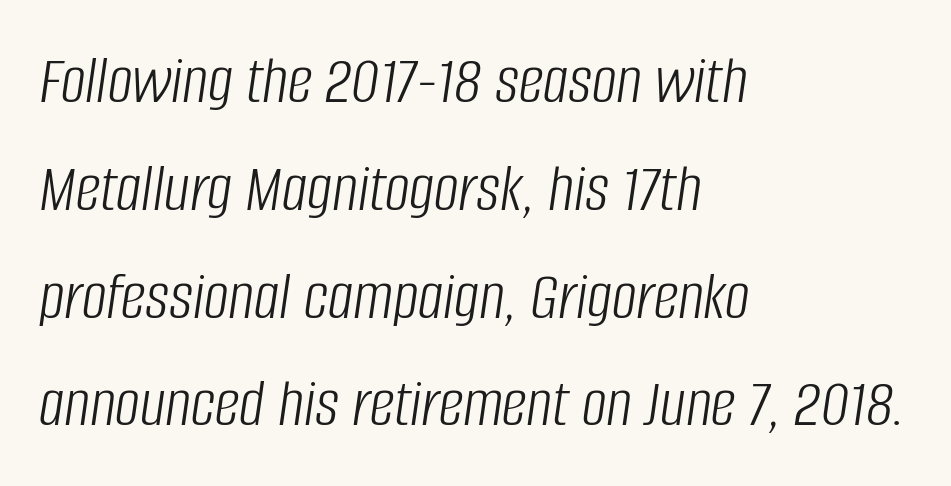
{"italic": "yes", "lean": "right", "slant_degrees": 8, "bold": "no", "weight": "light", "width": "condensed", "stroke_contrast": "low", "x_height": "large", "monospaced": "no", "underline": "no", "align": "left", "line_spacing": "normal", "line_spacing_ratio": 1.54, "letter_spacing": "normal", "letter_spacing_em": 0.0, "glyph_px": 70}
